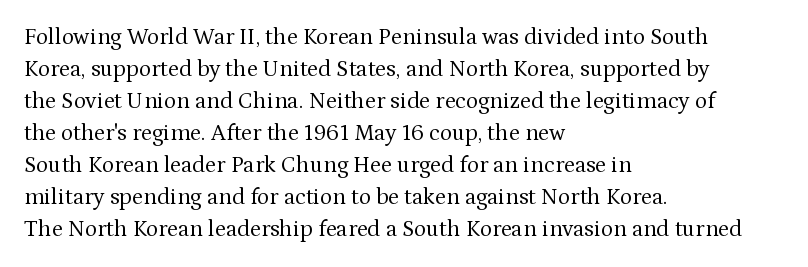
Q: Is the text bold? A: No.
Q: Is the text italic (slanted)? A: No, it is upright.
Q: Is the text underlined? A: No.
Q: How is the paragraph aligned? A: Left-aligned.
Q: Is the spacing between letters normal or unusually wide? A: Normal.
Q: Is the spacing between lines tight, normal or loose? A: Normal.
